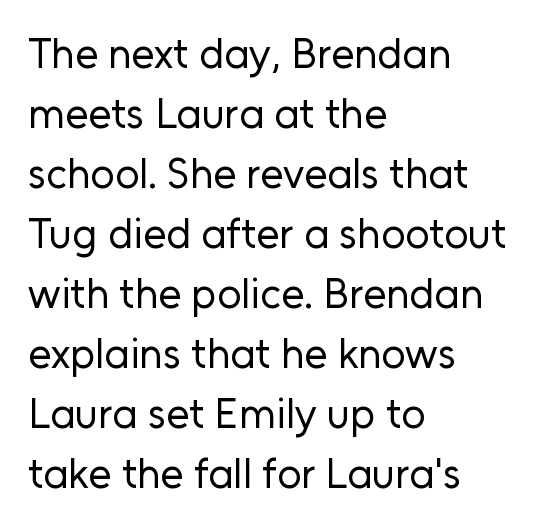
Think of a printed novel: that variable character pitch is what you see here. No word sits above an underline. A typesetter would label this face a sans. Nobody touched the tracking dial on this one.
